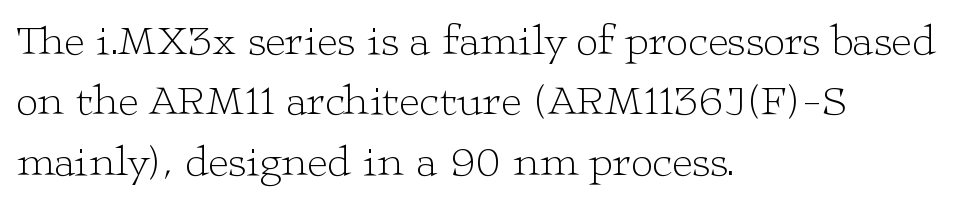
Here the designer chose a conventional face with non-uniform glyph widths. The type sits square on the baseline with zero lean. A clean baseline with only descenders dipping below it. In terms of letterform style, serifs are clearly present.
